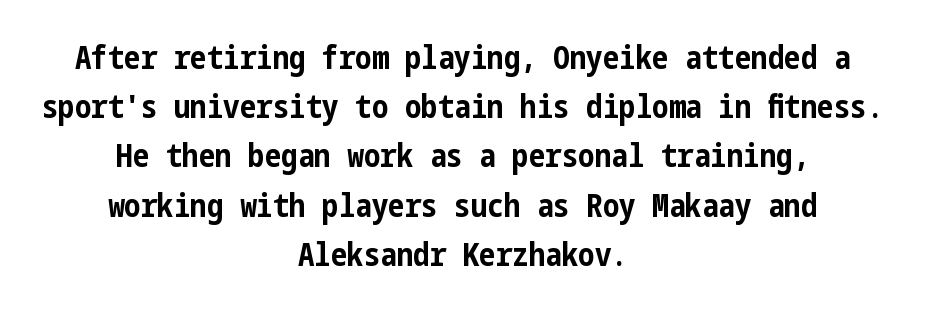
Grotesque or geometric, the face here clearly has no serifs. Vertically, the passage feels balanced, rows spaced as you'd expect. This rendering leaves character spacing at its baseline value. Rule under the text: the space is simply empty. The lettering holds an erect, upright posture throughout. As a designer I'd log this as weight 700, bold.
